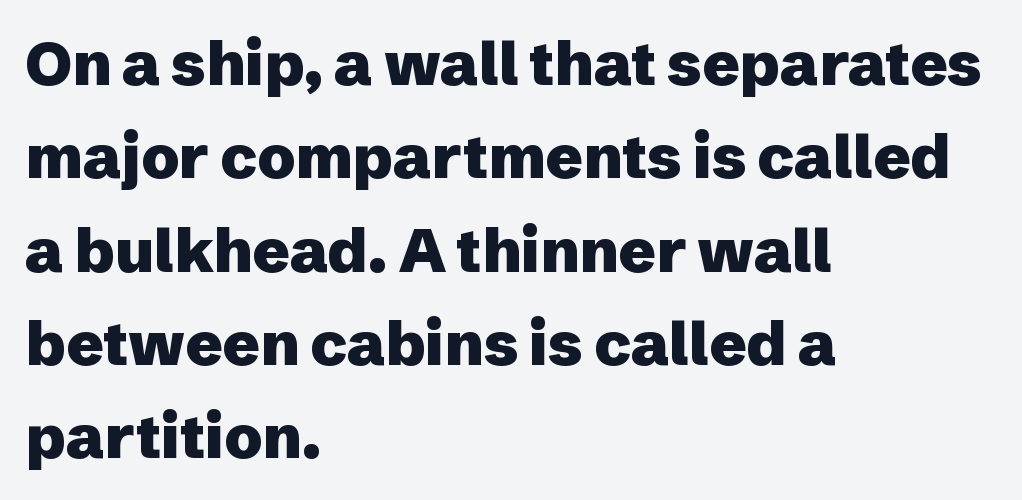
The text block is weighted toward the left margin, trailing off unevenly rightward. Line spacing here is normal. Character widths vary here, with narrow letters taking less room than wide ones. Weight: bold. Note: no serifs on the glyphs.
